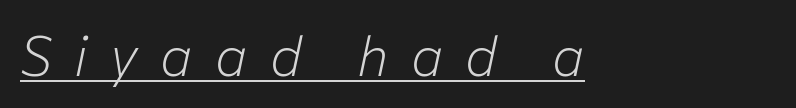
Students, observe the line beneath the letters — that is underlining. Looks like regular typesetting: each glyph gets only the width it needs. These lines have a slow, spaced-out rhythm from letter to letter. The strokes are not fattened; the text isn't bold. The passage is arranged the way most books set body copy — flush left. Rendered with sloped, italic letterforms.
